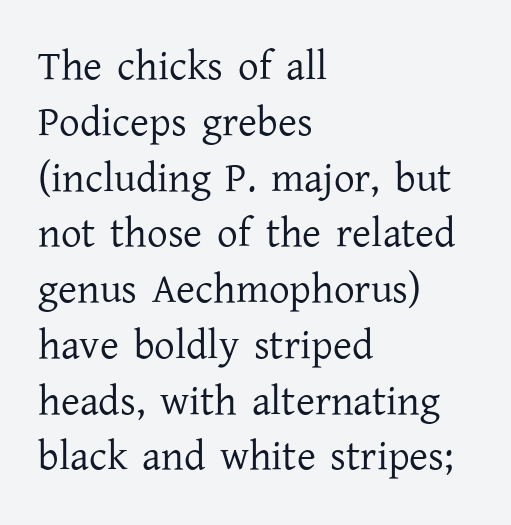
{"serif": "yes", "italic": "no", "bold": "no", "weight": "regular", "width": "normal", "stroke_contrast": "low", "x_height": "medium", "monospaced": "no", "underline": "no", "align": "left", "line_spacing": "normal", "line_spacing_ratio": 1.36, "letter_spacing": "normal", "letter_spacing_em": 0.0, "glyph_px": 41}
